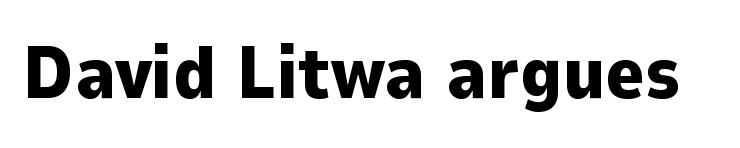
Has an underline been added? It has not. Heft: maximum for text — a bold. Here the designer chose a conventional face with non-uniform glyph widths. Style check: upright.
